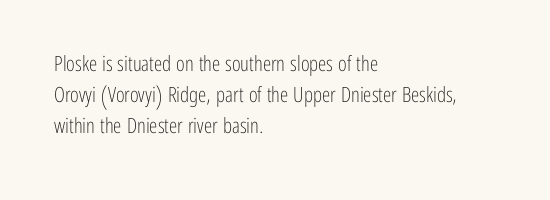
Q: Is the text bold? A: No.
Q: Is the text italic (slanted)? A: No, it is upright.
Q: Is the text underlined? A: No.
Q: How is the paragraph aligned? A: Left-aligned.
Q: Is the spacing between letters normal or unusually wide? A: Normal.
Q: Is the spacing between lines tight, normal or loose? A: Normal.
